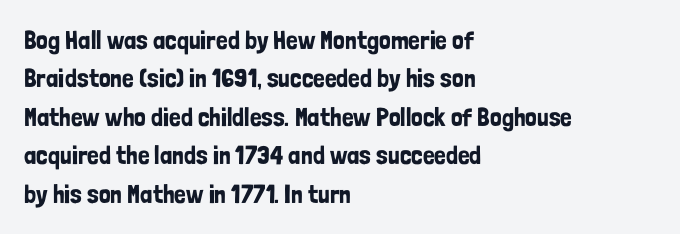
These lines keep a tight, regular rhythm from letter to letter. A student would call this left alignment; a typographer would say flush left, rag right. Descenders are the only things crossing below the line. Evenly set lines give the paragraph a standard silhouette. Ordinary non-slanted type is in use.
